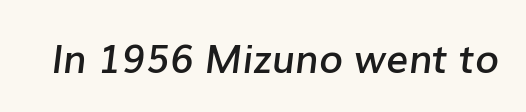
Q: Is the text bold? A: Semi-bold.
Q: Is the text italic (slanted)? A: Yes, it leans right by about 7 degrees.
Q: Is the text underlined? A: No.
Q: Is the spacing between letters normal or unusually wide? A: Normal.
Q: Width (condensed, normal, or wide)? A: Normal.
Q: Stroke contrast? A: Low.
Q: x-height? A: Medium.
Q: Monospaced? A: No.
